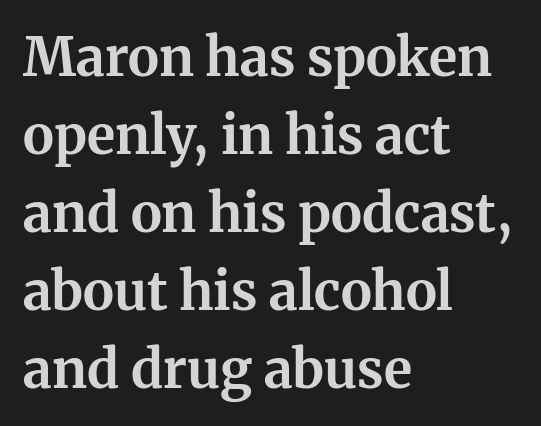
{"serif": "yes", "italic": "no", "bold": "yes", "weight": "bold", "width": "normal", "stroke_contrast": "medium", "x_height": "medium", "monospaced": "no", "underline": "no", "align": "left", "line_spacing": "normal", "line_spacing_ratio": 1.47, "letter_spacing": "normal", "letter_spacing_em": 0.0, "glyph_px": 53}
